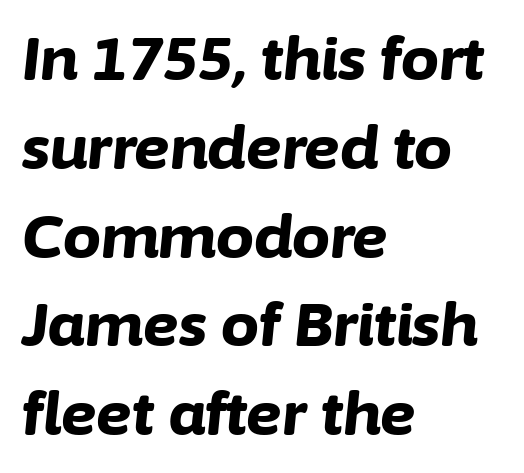
Q: Is the text bold? A: Yes.
Q: Is the text italic (slanted)? A: Yes, it leans right by about 6 degrees.
Q: Is the text underlined? A: No.
Q: How is the paragraph aligned? A: Left-aligned.
Q: Is the spacing between letters normal or unusually wide? A: Normal.
Q: Is the spacing between lines tight, normal or loose? A: Normal.
Q: Width (condensed, normal, or wide)? A: Normal.
Q: Stroke contrast? A: Low.
Q: x-height? A: Medium.
Q: Monospaced? A: No.
